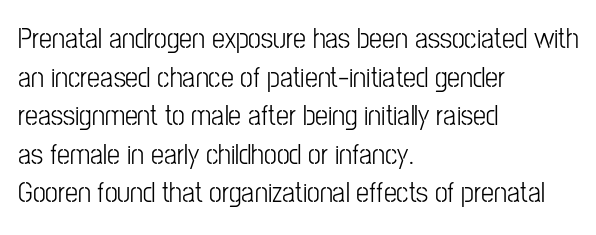
{"serif": "no", "italic": "no", "width": "condensed", "stroke_contrast": "low", "x_height": "medium", "monospaced": "no", "underline": "no", "align": "left", "line_spacing": "normal", "line_spacing_ratio": 1.33, "letter_spacing": "normal", "letter_spacing_em": 0.0, "glyph_px": 29}
